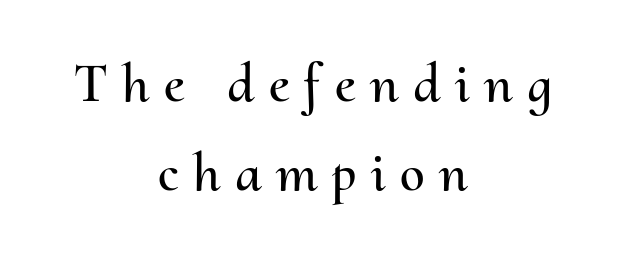
The image shows 56 px text type, upright; set centered, normal line spacing (1.59x), unusually wide letter spacing (+0.26 em), not underlined; medium stroke contrast and a small x-height.
